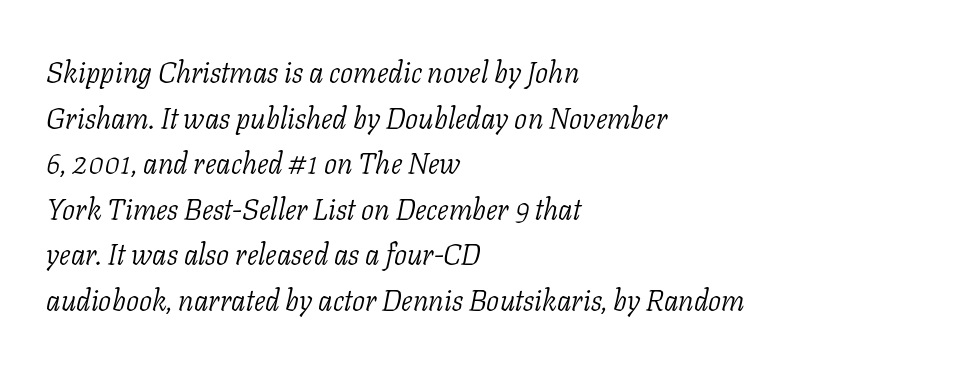
{"serif": "yes", "italic": "yes", "lean": "right", "slant_degrees": 11, "bold": "no", "weight": "light", "width": "normal", "stroke_contrast": "low", "x_height": "medium", "monospaced": "no", "underline": "no", "align": "left", "line_spacing": "normal", "line_spacing_ratio": 1.57, "letter_spacing": "normal", "letter_spacing_em": 0.0, "glyph_px": 29}
